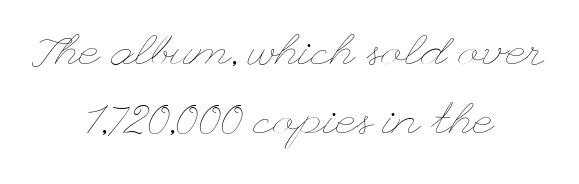
Which margin do the lines hug? Neither — every line sits in the middle. Evenly set lines give the paragraph a standard silhouette. Compared with a typical body face, this is equally light or lighter still. These lines keep a tight, regular rhythm from letter to letter. Type without underlining.
